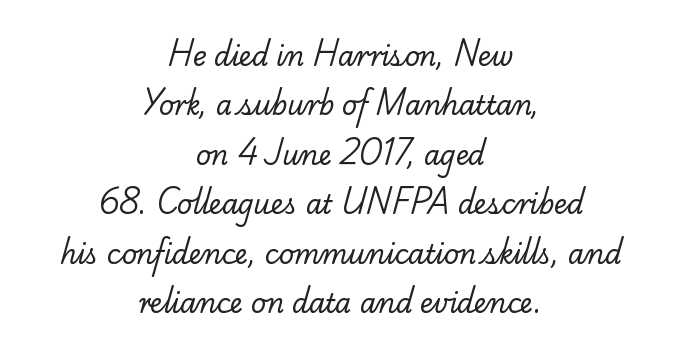
Both edges are ragged and mirror each other, which tells us the setting is centered. Regarding leading, the lines here are spaced well apart. The passage shown is not bold in any degree. Underline: absent.
